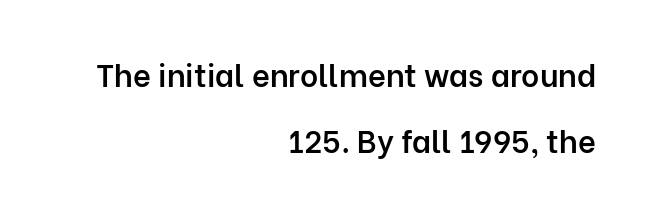
Q: Is the text bold? A: Semi-bold.
Q: Is the text italic (slanted)? A: No, it is upright.
Q: Is the typeface a serif or a sans-serif typeface? A: Sans-serif.
Q: Is the text underlined? A: No.
Q: How is the paragraph aligned? A: Right-aligned.
Q: Is the spacing between letters normal or unusually wide? A: Normal.
Q: Is the spacing between lines tight, normal or loose? A: Loose.
Q: Width (condensed, normal, or wide)? A: Normal.
Q: Stroke contrast? A: Low.
Q: x-height? A: Medium.
Q: Monospaced? A: No.
